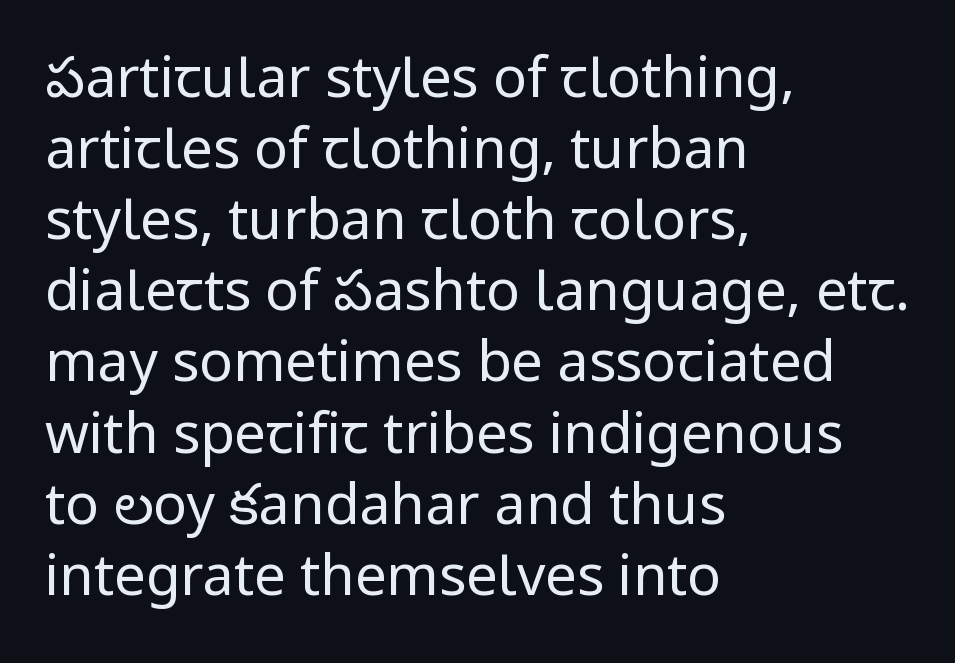
The image shows 56 px regular-weight sans-serif type, upright; set left-aligned, normal line spacing (1.27x), normal letter spacing, not underlined; low stroke contrast and a medium x-height.
